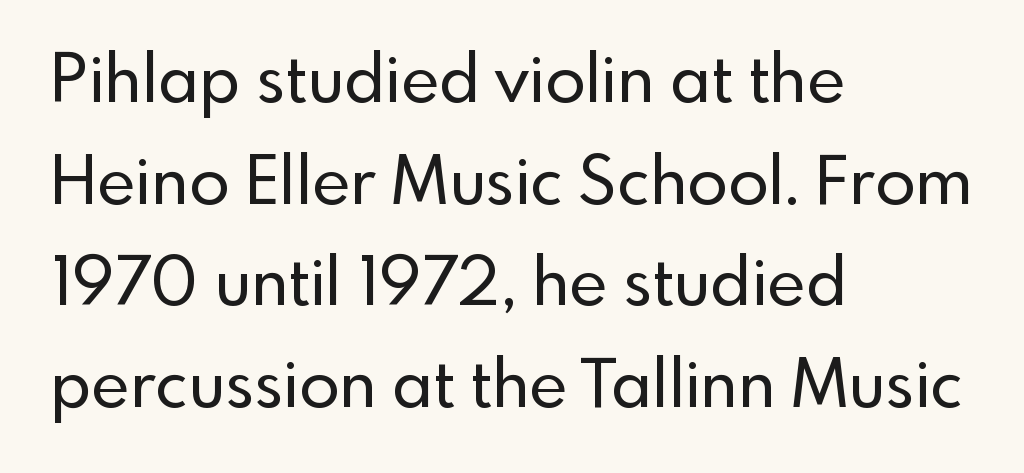
{"serif": "no", "italic": "no", "width": "normal", "x_height": "small", "monospaced": "no", "underline": "no", "align": "left", "line_spacing": "normal", "line_spacing_ratio": 1.54, "letter_spacing": "normal", "letter_spacing_em": 0.0, "glyph_px": 66}
